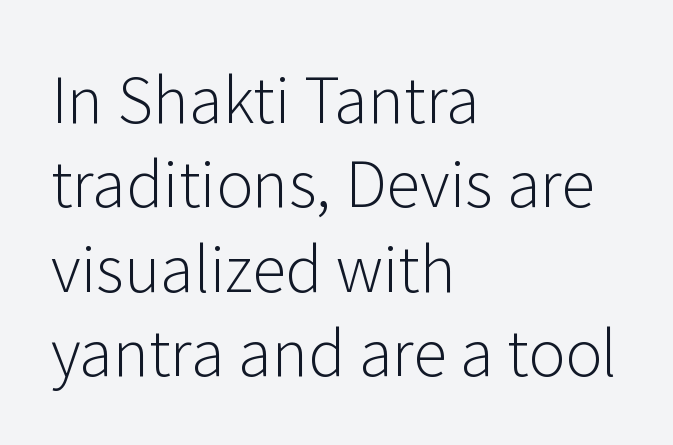
Q: Is the text bold? A: No.
Q: Is the text italic (slanted)? A: No, it is upright.
Q: Is the typeface a serif or a sans-serif typeface? A: Sans-serif.
Q: Is the text underlined? A: No.
Q: How is the paragraph aligned? A: Left-aligned.
Q: Is the spacing between letters normal or unusually wide? A: Normal.
Q: Is the spacing between lines tight, normal or loose? A: Normal.
Q: Width (condensed, normal, or wide)? A: Normal.
Q: Stroke contrast? A: Low.
Q: x-height? A: Medium.
Q: Monospaced? A: No.
